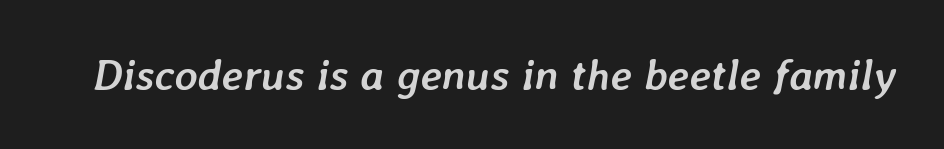
{"italic": "yes", "lean": "right", "slant_degrees": 7, "bold": "yes", "weight": "semibold", "width": "normal", "stroke_contrast": "low", "x_height": "medium", "monospaced": "no", "underline": "no", "letter_spacing": "normal", "letter_spacing_em": 0.0, "glyph_px": 44}
